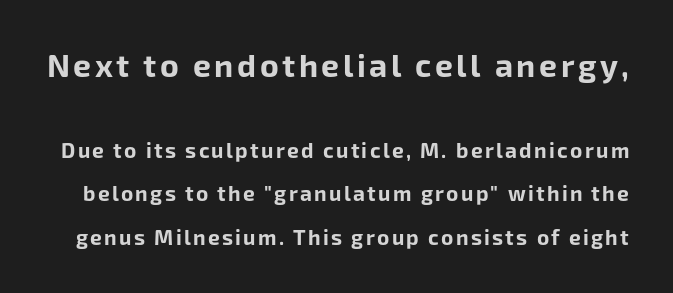
The image shows 32 px bold sans-serif type, upright; set loose line spacing (2.07x), not underlined; the first (top) block is 1.52x larger; low stroke contrast and a medium x-height.
